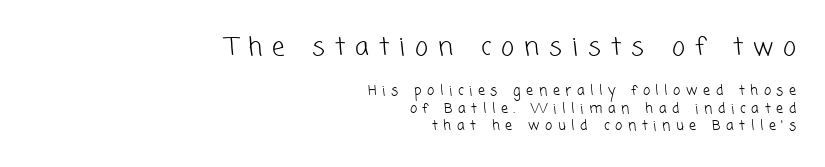
Horizontal bands of white between lines are of average thickness. A quiet, ordinary-to-light weight characterises the typeface. The lines are quadded right. Of the two passages, the one on top uses the larger point size. The baseline area is clear.
